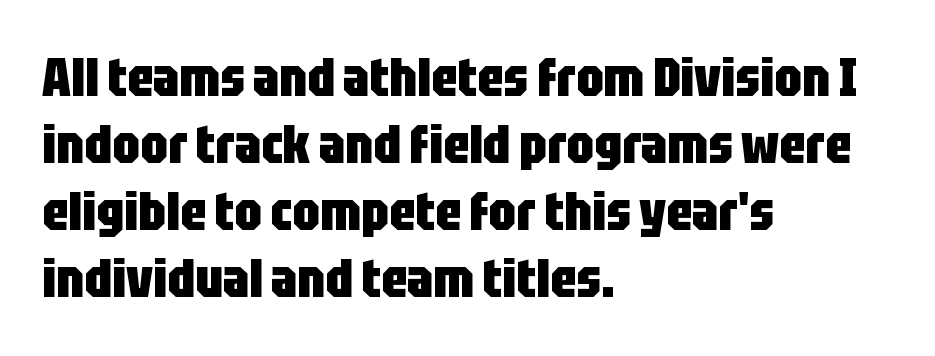
{"serif": "no", "italic": "no", "bold": "yes", "weight": "heavy", "width": "condensed", "stroke_contrast": "low", "x_height": "large", "monospaced": "no", "underline": "no", "align": "left", "line_spacing_ratio": 1.24, "letter_spacing": "normal", "letter_spacing_em": 0.0, "glyph_px": 54}
